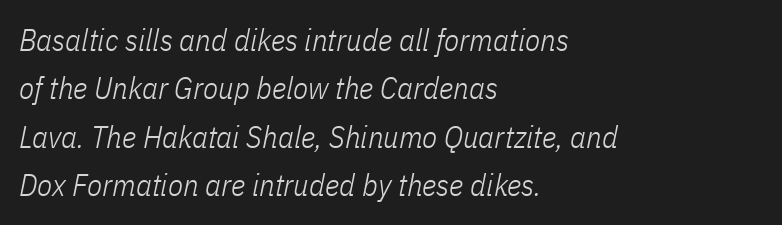
Q: Is the text bold? A: No.
Q: Is the text italic (slanted)? A: Yes, it leans right by about 11 degrees.
Q: Is the text underlined? A: No.
Q: How is the paragraph aligned? A: Left-aligned.
Q: Is the spacing between letters normal or unusually wide? A: Normal.
Q: Is the spacing between lines tight, normal or loose? A: Normal.
Q: Width (condensed, normal, or wide)? A: Condensed.
Q: Stroke contrast? A: Low.
Q: x-height? A: Medium.
Q: Monospaced? A: No.
